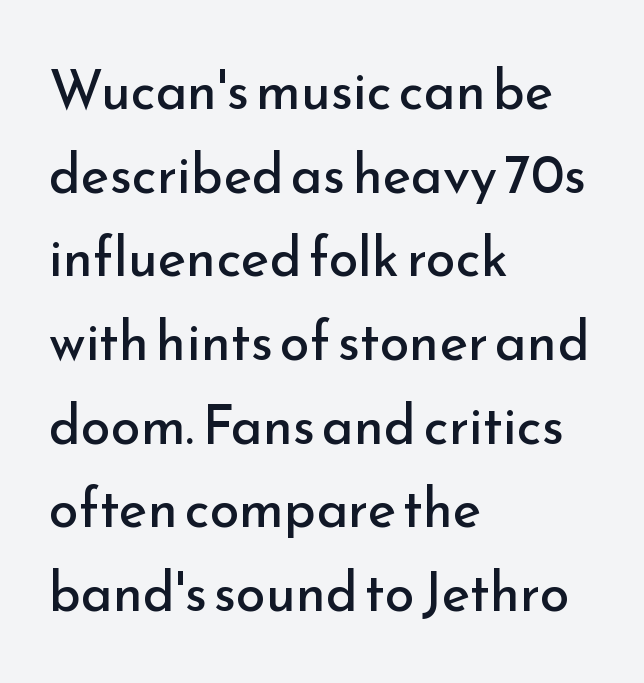
{"serif": "no", "italic": "no", "bold": "no", "weight": "regular", "width": "normal", "stroke_contrast": "low", "x_height": "small", "monospaced": "no", "underline": "no", "align": "left", "line_spacing": "normal", "line_spacing_ratio": 1.55, "letter_spacing": "normal", "letter_spacing_em": 0.0, "glyph_px": 54}
